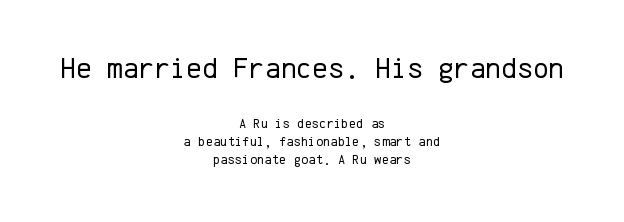
The image shows 30 px regular-weight sans-serif type, upright, monospaced; set centered, normal line spacing (1.28x), normal letter spacing, not underlined; the first (top) block is 2.14x larger; low stroke contrast and a medium x-height.
